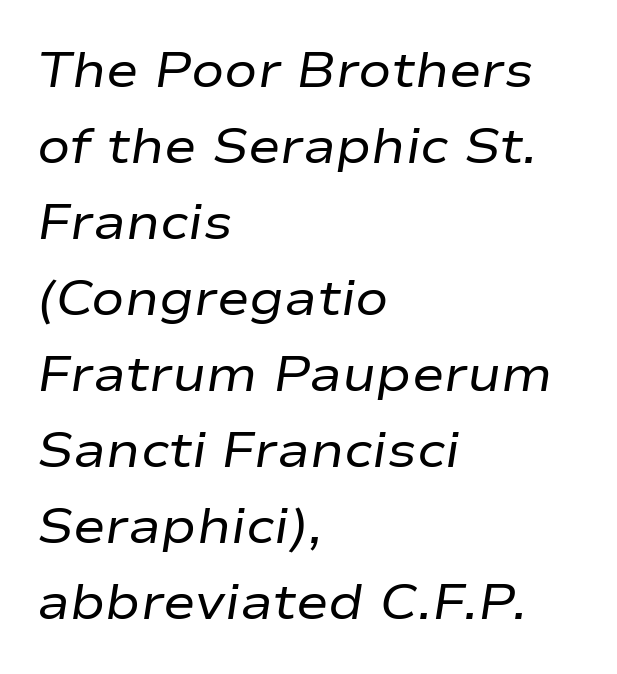
{"italic": "yes", "lean": "right", "slant_degrees": 9, "bold": "no", "weight": "regular", "width": "wide", "stroke_contrast": "low", "x_height": "medium", "monospaced": "no", "underline": "no", "align": "left", "line_spacing": "normal", "line_spacing_ratio": 1.55, "letter_spacing": "normal", "letter_spacing_em": 0.0, "glyph_px": 49}
